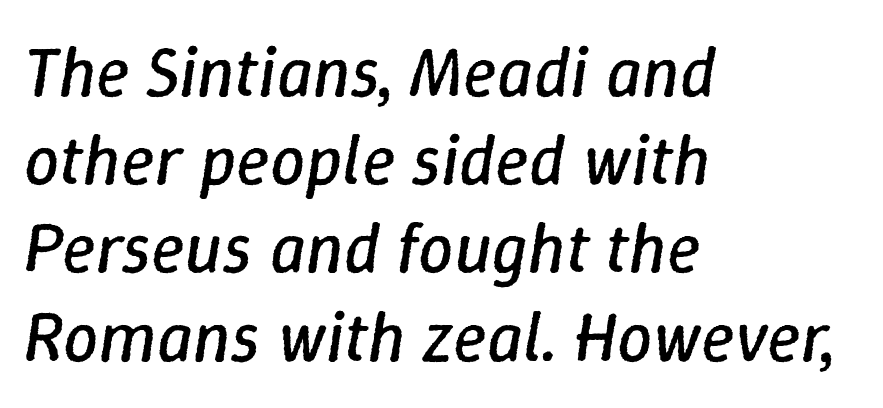
The image shows 70 px regular-weight type, italic (leaning right); set left-aligned, normal line spacing (1.26x), normal letter spacing, not underlined; low stroke contrast and a medium x-height.
